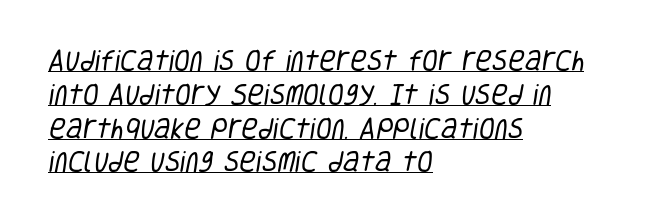
The image shows 23 px text type; set left-aligned, normal line spacing (1.47x), normal letter spacing, underlined.
